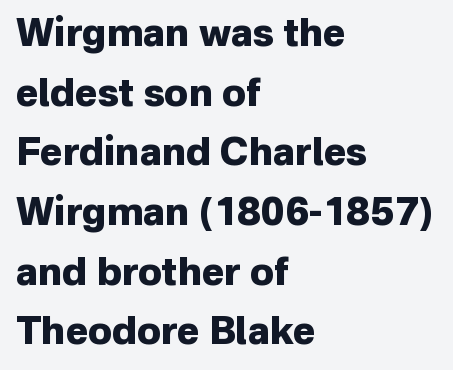
Italic: no, the glyphs are upright roman. Alignment: flush left. No extra tracking has been applied to these lines. Character widths vary here, with narrow letters taking less room than wide ones.
